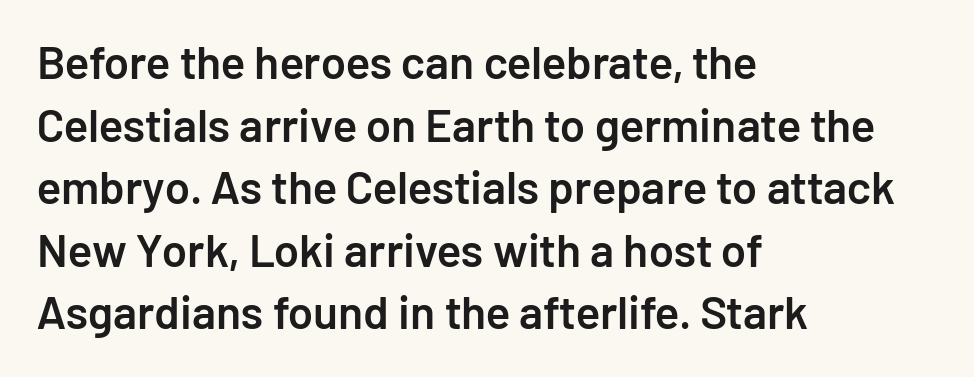
The gaps between neighbouring characters are ordinary and unremarkable. The strokes are fattened partway — semibold, not bold. Typographically, this falls in the sans-serif category. The rows are spaced the way most documents space them. Style check: upright. Only glyphs here, with clear space below each row.
